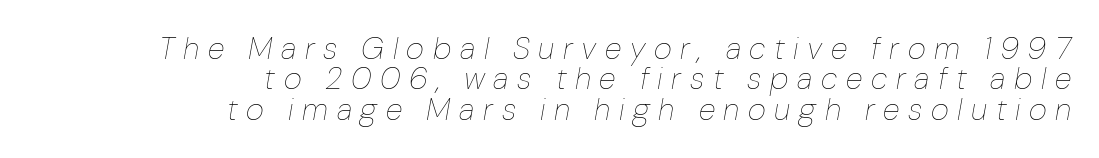
The image shows 31 px thin type, italic (leaning right); set right-aligned, tight line spacing (0.98x), unusually wide letter spacing (+0.28 em), not underlined; low stroke contrast and a medium x-height.
